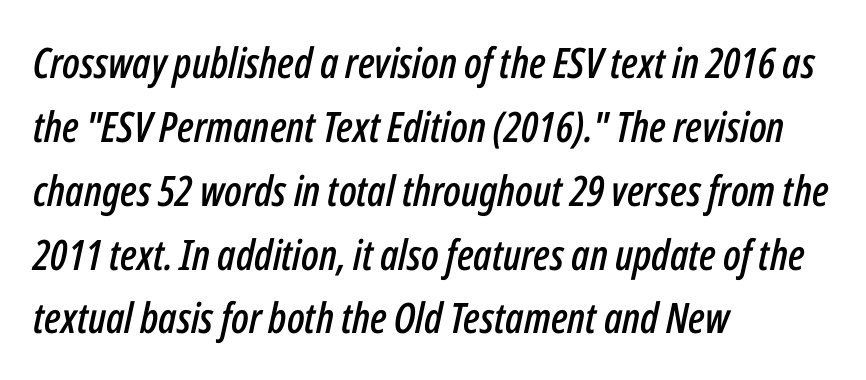
{"italic": "yes", "lean": "right", "slant_degrees": 12, "width": "condensed", "stroke_contrast": "low", "x_height": "medium", "monospaced": "no", "underline": "no", "align": "left", "line_spacing": "normal", "line_spacing_ratio": 1.52, "letter_spacing": "normal", "letter_spacing_em": 0.0, "glyph_px": 42}
